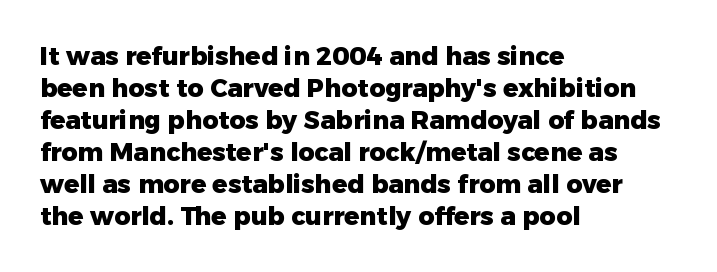
The typesetter chose a ragged-right arrangement here. The line texture is even and compact thanks to regular tracking. Summary of weight: heavy, a full bold. Vertically, the passage feels balanced, rows spaced as you'd expect. In terms of posture, this sample is upright.
